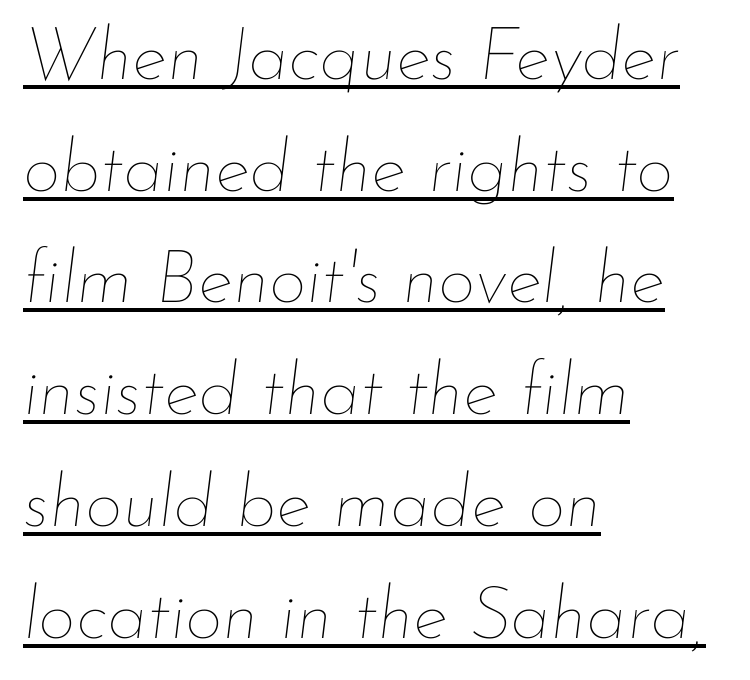
{"italic": "yes", "lean": "right", "slant_degrees": 7, "bold": "no", "weight": "thin", "width": "normal", "stroke_contrast": "low", "x_height": "small", "monospaced": "no", "underline": "yes", "align": "left", "line_spacing": "normal", "line_spacing_ratio": 1.51, "letter_spacing": "normal", "letter_spacing_em": 0.0, "glyph_px": 74}
